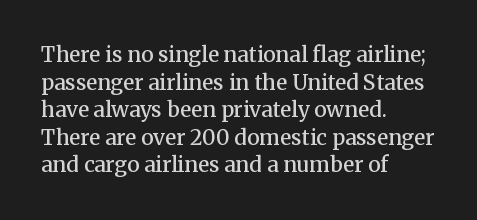
The image shows 21 px text type, upright; set left-aligned, normal line spacing (1.31x), normal letter spacing, not underlined.
